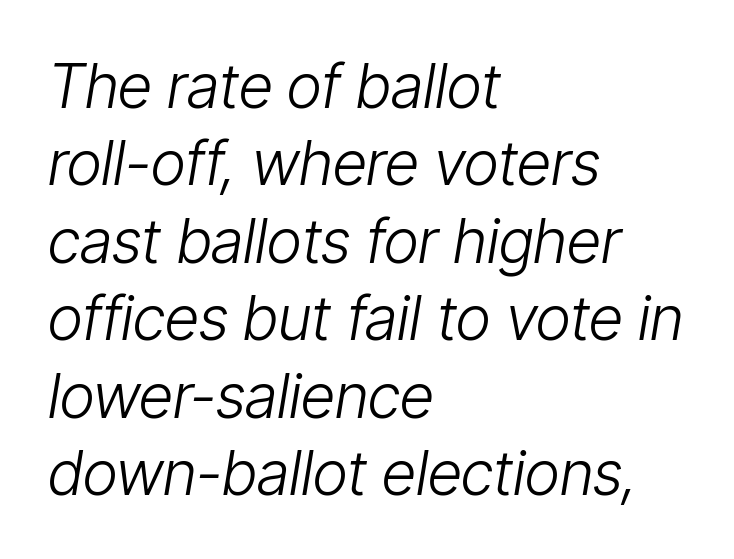
{"italic": "yes", "lean": "right", "slant_degrees": 9, "bold": "no", "weight": "light", "width": "condensed", "stroke_contrast": "low", "x_height": "medium", "monospaced": "no", "underline": "no", "align": "left", "line_spacing": "normal", "line_spacing_ratio": 1.27, "letter_spacing": "normal", "letter_spacing_em": 0.0, "glyph_px": 61}
